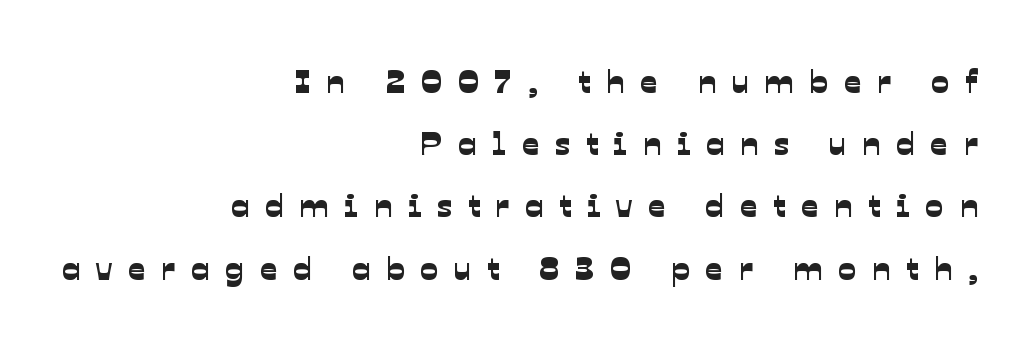
Q: Is the typeface a serif or a sans-serif typeface? A: Sans-serif.
Q: Is the text underlined? A: No.
Q: How is the paragraph aligned? A: Right-aligned.
Q: Is the spacing between letters normal or unusually wide? A: Unusually wide.
Q: Width (condensed, normal, or wide)? A: Normal.
Q: Stroke contrast? A: Low.
Q: x-height? A: Medium.
Q: Monospaced? A: No.
